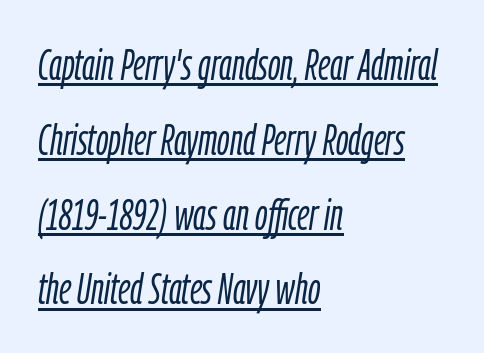
The image shows 43 px light, condensed type, italic (leaning right); set left-aligned, line spacing 1.74x, normal letter spacing, underlined; low stroke contrast and a medium x-height.
